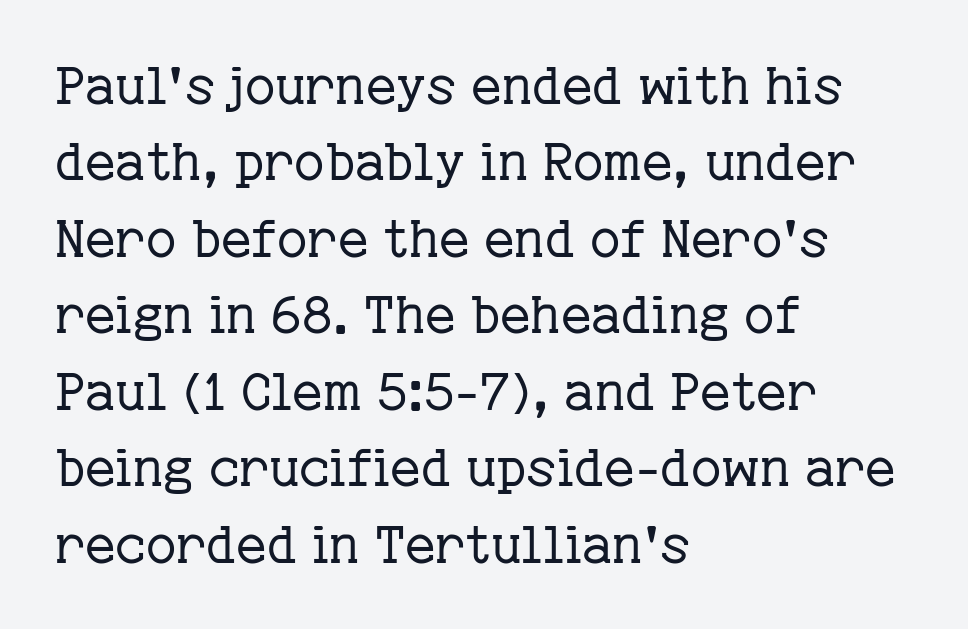
No word sits above an underline. A roman cut, with each character standing at attention. The text was rendered using a seriffed face with decorative stroke endings. These lines are rendered in a variable-pitch font.
